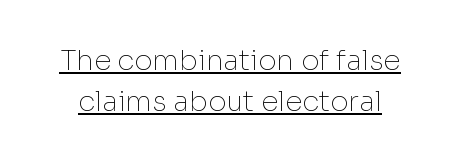
Q: Is the text bold? A: No.
Q: Is the text italic (slanted)? A: No, it is upright.
Q: Is the typeface a serif or a sans-serif typeface? A: Sans-serif.
Q: Is the text underlined? A: Yes.
Q: Is the spacing between letters normal or unusually wide? A: Normal.
Q: Is the spacing between lines tight, normal or loose? A: Normal.
Q: Width (condensed, normal, or wide)? A: Normal.
Q: Stroke contrast? A: Low.
Q: x-height? A: Medium.
Q: Monospaced? A: No.
